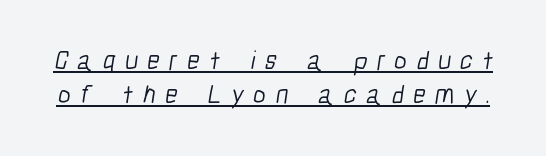
Q: Is the text bold? A: No.
Q: Is the text underlined? A: Yes.
Q: Is the spacing between letters normal or unusually wide? A: Unusually wide.
Q: Is the spacing between lines tight, normal or loose? A: Normal.
